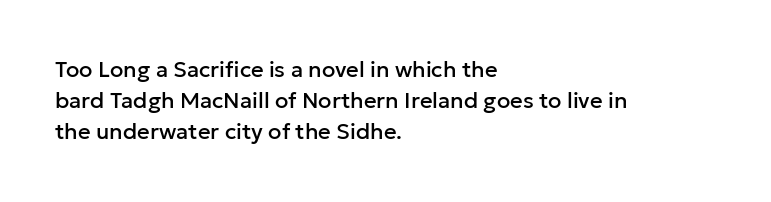
The image shows 22 px text type, upright; set left-aligned, normal line spacing (1.41x), normal letter spacing, not underlined.
